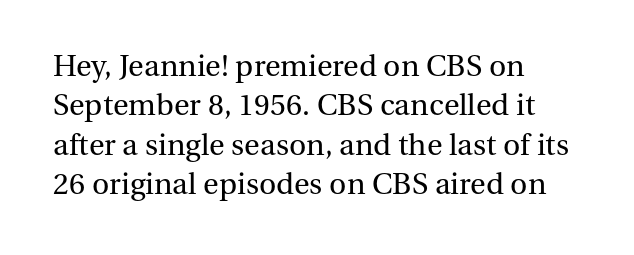
{"serif": "yes", "italic": "no", "bold": "no", "weight": "regular", "width": "normal", "stroke_contrast": "medium", "x_height": "medium", "monospaced": "no", "underline": "no", "align": "left", "line_spacing": "normal", "line_spacing_ratio": 1.31, "letter_spacing": "normal", "letter_spacing_em": 0.0, "glyph_px": 30}
